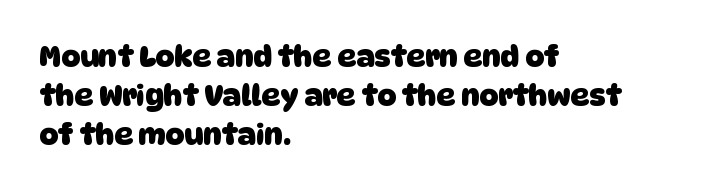
{"serif": "no", "bold": "yes", "weight": "heavy", "width": "normal", "stroke_contrast": "low", "x_height": "large", "monospaced": "no", "underline": "no", "align": "left", "line_spacing": "normal", "line_spacing_ratio": 1.34, "letter_spacing": "normal", "letter_spacing_em": 0.0, "glyph_px": 29}
